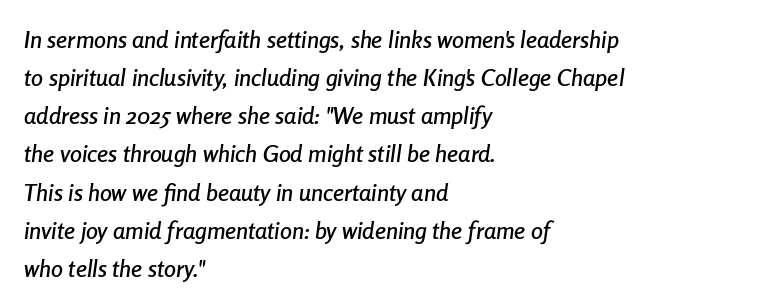
The image shows 24 px text type, italic (leaning right); set left-aligned, normal line spacing (1.59x), normal letter spacing, not underlined.
